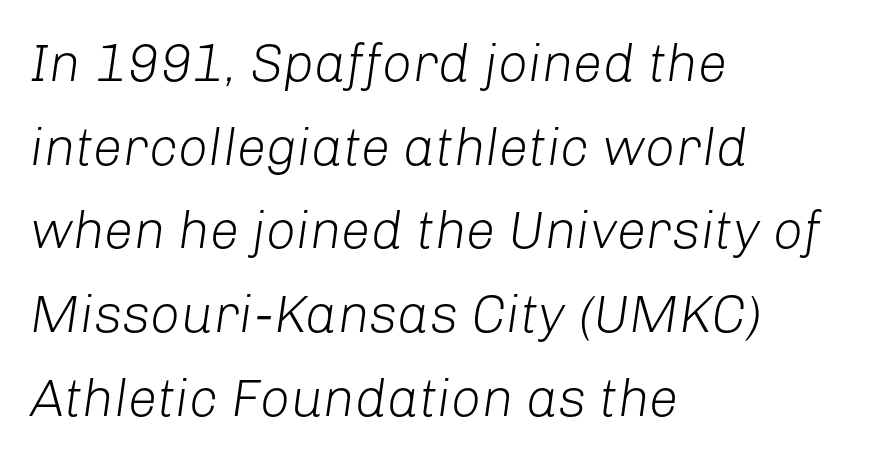
The image shows 53 px light type, italic (leaning right); set left-aligned, normal line spacing (1.58x), normal letter spacing, not underlined; low stroke contrast and a medium x-height.
